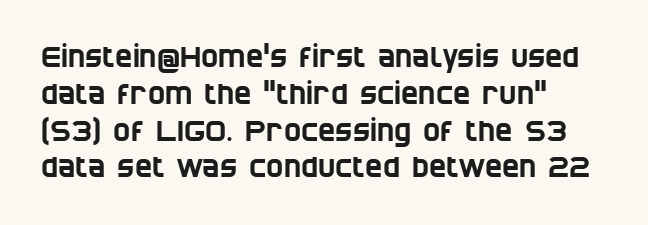
The image shows 29 px condensed sans-serif type; set left-aligned, normal line spacing (1.27x), normal letter spacing, not underlined; low stroke contrast and a large x-height.
